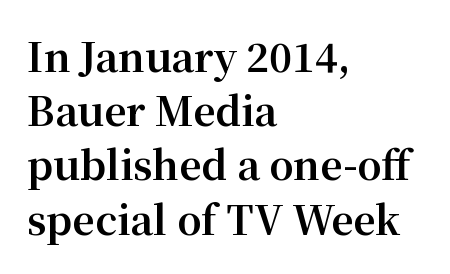
Q: Is the text bold? A: Yes.
Q: Is the text italic (slanted)? A: No, it is upright.
Q: Is the typeface a serif or a sans-serif typeface? A: Serif.
Q: Is the text underlined? A: No.
Q: How is the paragraph aligned? A: Left-aligned.
Q: Is the spacing between letters normal or unusually wide? A: Normal.
Q: Is the spacing between lines tight, normal or loose? A: Normal.
Q: Width (condensed, normal, or wide)? A: Normal.
Q: Stroke contrast? A: Medium.
Q: x-height? A: Medium.
Q: Monospaced? A: No.
